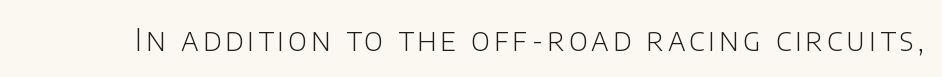
Q: Is the text bold? A: No.
Q: Is the text italic (slanted)? A: No, it is upright.
Q: Is the typeface a serif or a sans-serif typeface? A: Sans-serif.
Q: Is the text underlined? A: No.
Q: Width (condensed, normal, or wide)? A: Normal.
Q: Stroke contrast? A: Low.
Q: x-height? A: Large.
Q: Monospaced? A: No.
